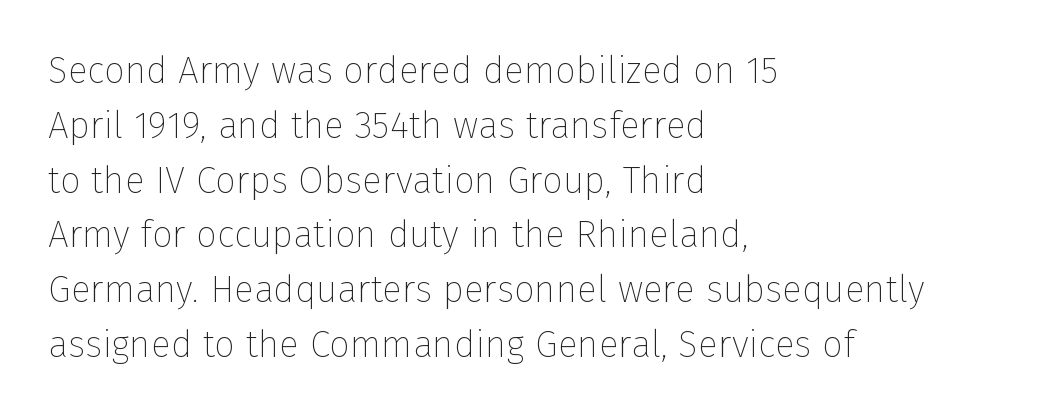
{"serif": "no", "italic": "no", "bold": "no", "weight": "thin", "width": "normal", "stroke_contrast": "low", "x_height": "medium", "monospaced": "no", "underline": "no", "align": "left", "line_spacing": "normal", "line_spacing_ratio": 1.48, "letter_spacing": "normal", "letter_spacing_em": 0.0, "glyph_px": 37}
